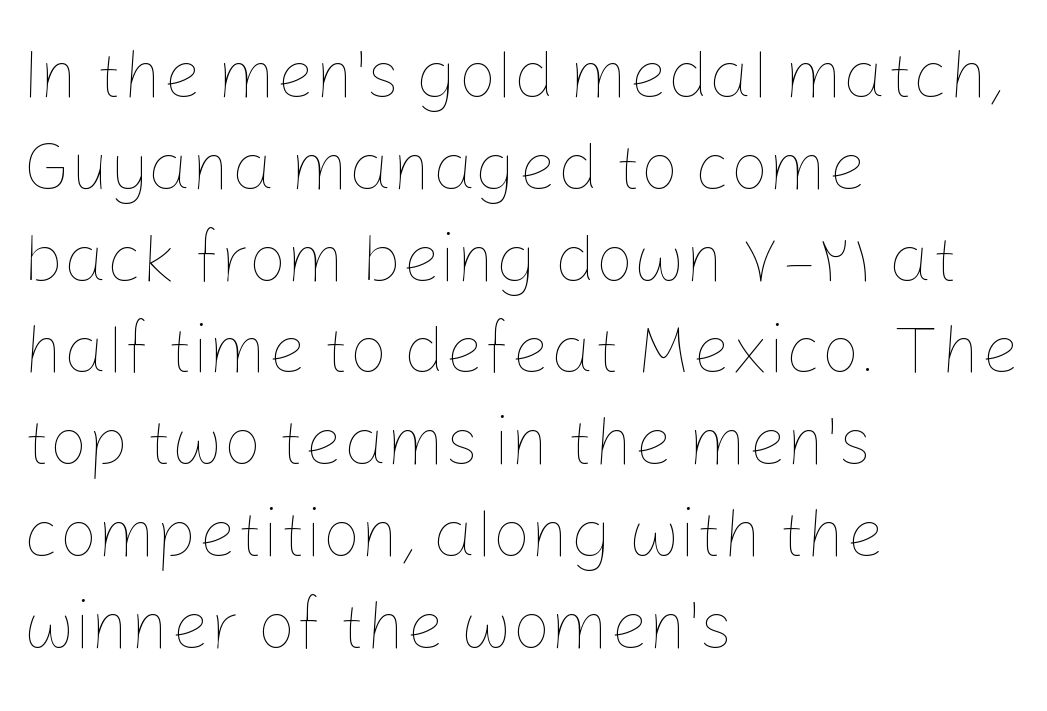
{"italic": "no", "bold": "no", "weight": "thin", "width": "normal", "stroke_contrast": "low", "x_height": "medium", "monospaced": "no", "underline": "no", "align": "left", "line_spacing": "normal", "line_spacing_ratio": 1.35, "letter_spacing": "normal", "letter_spacing_em": 0.0, "glyph_px": 68}
